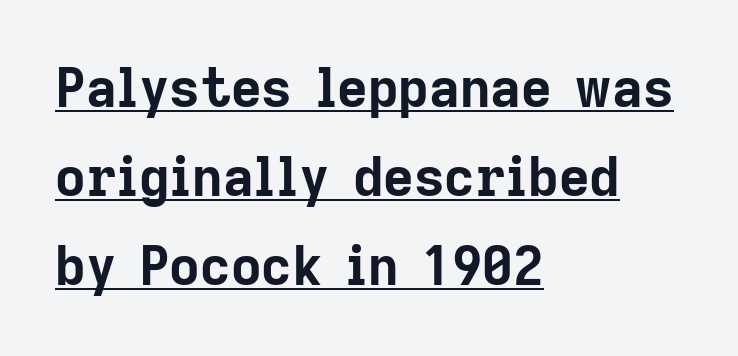
{"serif": "no", "italic": "no", "bold": "yes", "weight": "bold", "width": "normal", "stroke_contrast": "low", "x_height": "medium", "monospaced": "no", "underline": "yes", "align": "left", "line_spacing": "normal", "line_spacing_ratio": 1.68, "letter_spacing": "normal", "letter_spacing_em": 0.0, "glyph_px": 53}
